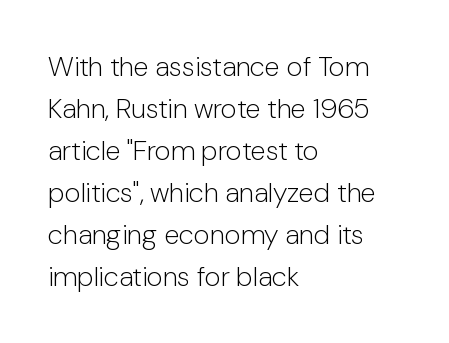
The image shows 28 px light sans-serif type, upright; set left-aligned, normal line spacing (1.5x), normal letter spacing, not underlined; low stroke contrast and a medium x-height.
